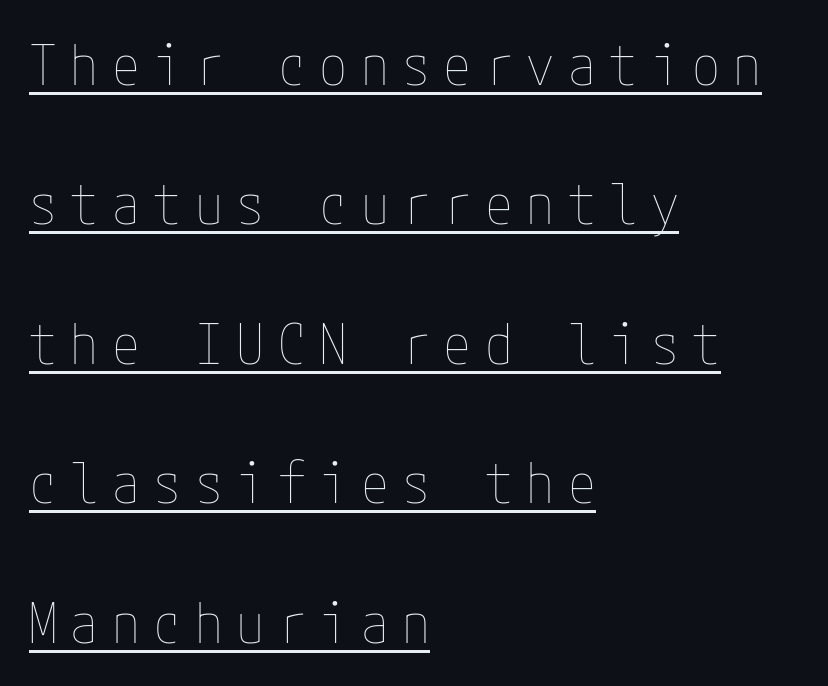
The image shows 56 px thin, condensed type, upright; set left-aligned, loose line spacing (2.49x), unusually wide letter spacing (+0.24 em), underlined; low stroke contrast and a medium x-height.
